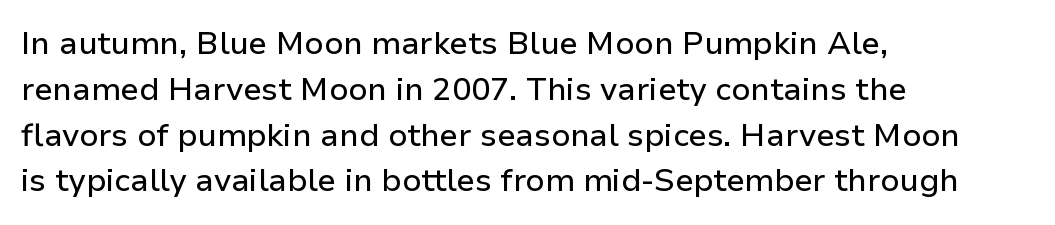
The image shows 32 px sans-serif type, upright; set left-aligned, normal line spacing (1.43x), normal letter spacing, not underlined; low stroke contrast and a medium x-height.
